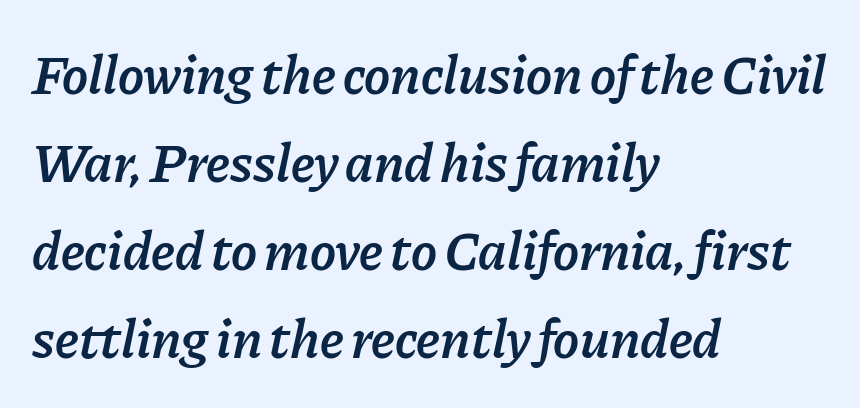
The image shows 55 px semibold type, italic (leaning right); set left-aligned, normal line spacing (1.6x), normal letter spacing, not underlined; low stroke contrast and a medium x-height.
